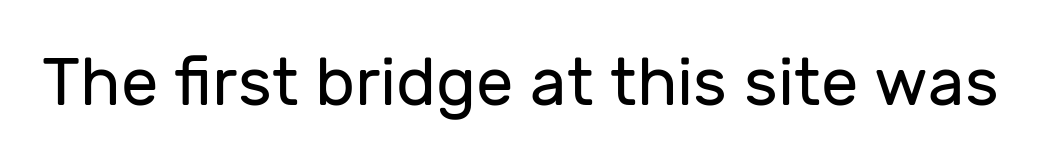
In terms of letterform style, serifs are entirely absent. You could call the tracking neutral — neither tight nor loose. The face looks like a standard text weight, possibly lighter. This sample uses an upright cut, with every glyph sitting square on the baseline. The string is rendered with underlining switched off. Note the varied advance widths — an 'i' is clearly narrower than an 'm'.
